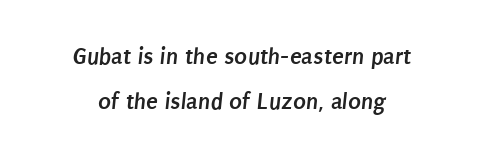
Q: Is the text bold? A: Yes.
Q: Is the text underlined? A: No.
Q: How is the paragraph aligned? A: Centered.
Q: Is the spacing between letters normal or unusually wide? A: Normal.
